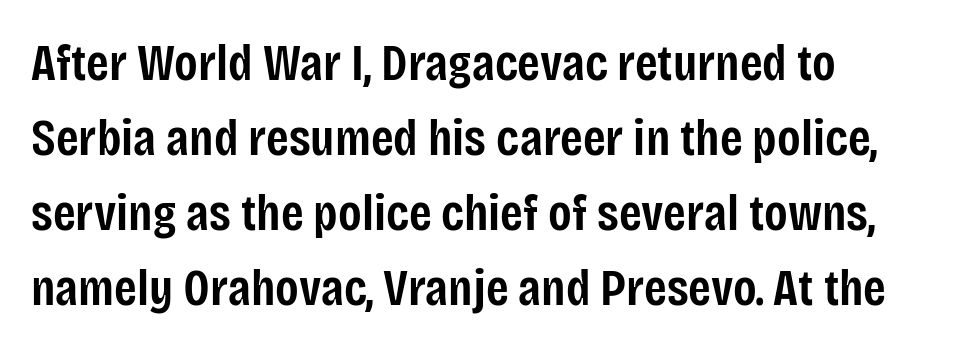
The image shows 52 px semibold, condensed sans-serif type, upright; set left-aligned, normal line spacing (1.44x), normal letter spacing, not underlined; low stroke contrast and a large x-height.
